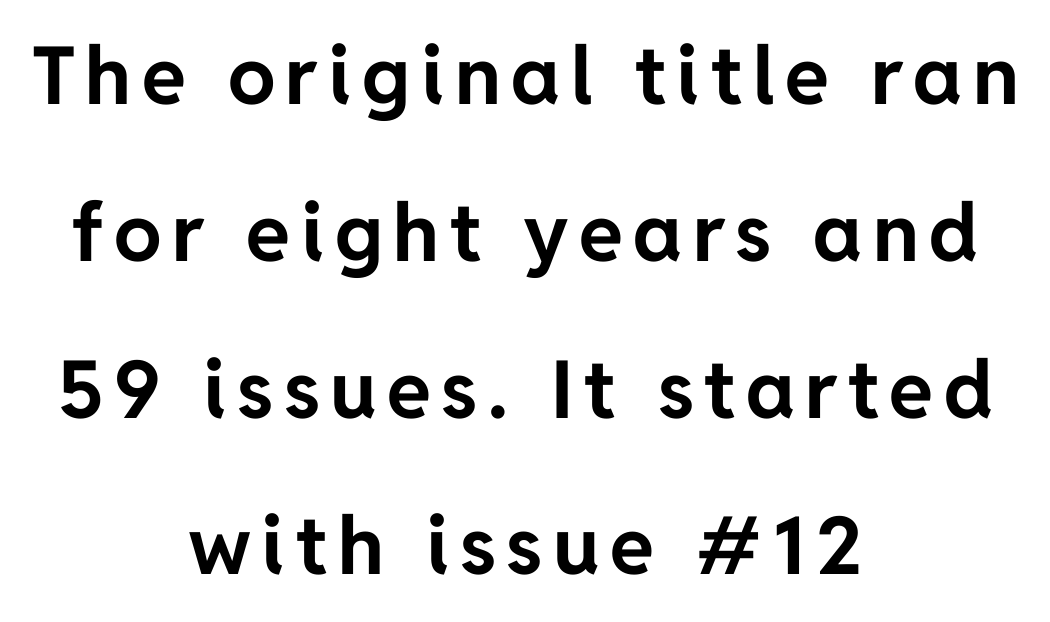
Q: Is the text bold? A: Yes.
Q: Is the text italic (slanted)? A: No, it is upright.
Q: Is the typeface a serif or a sans-serif typeface? A: Sans-serif.
Q: Is the text underlined? A: No.
Q: How is the paragraph aligned? A: Centered.
Q: Is the spacing between lines tight, normal or loose? A: Loose.
Q: Width (condensed, normal, or wide)? A: Normal.
Q: Stroke contrast? A: Low.
Q: x-height? A: Medium.
Q: Monospaced? A: No.
